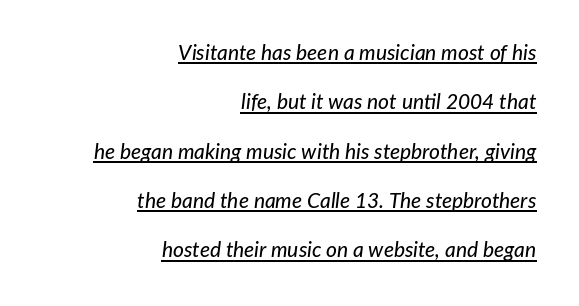
Q: Is the text italic (slanted)? A: Yes, it leans right by about 7 degrees.
Q: Is the text underlined? A: Yes.
Q: How is the paragraph aligned? A: Right-aligned.
Q: Is the spacing between letters normal or unusually wide? A: Normal.
Q: Is the spacing between lines tight, normal or loose? A: Loose.
